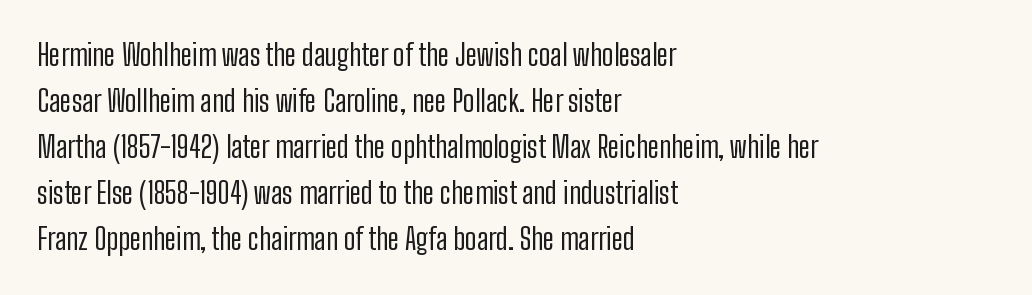
{"serif": "no", "italic": "no", "bold": "no", "weight": "regular", "width": "condensed", "stroke_contrast": "low", "x_height": "medium", "monospaced": "no", "underline": "no", "align": "left", "line_spacing": "normal", "line_spacing_ratio": 1.59, "letter_spacing": "normal", "letter_spacing_em": 0.0, "glyph_px": 29}
